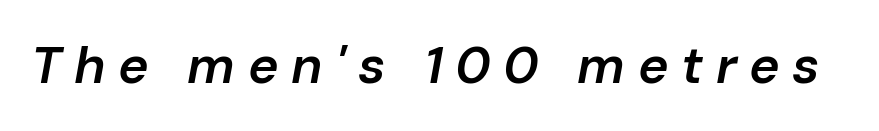
Q: Is the text bold? A: Semi-bold.
Q: Is the text italic (slanted)? A: Yes, it leans right by about 10 degrees.
Q: Is the text underlined? A: No.
Q: Is the spacing between letters normal or unusually wide? A: Unusually wide.
Q: Width (condensed, normal, or wide)? A: Normal.
Q: Stroke contrast? A: Low.
Q: x-height? A: Medium.
Q: Monospaced? A: No.
